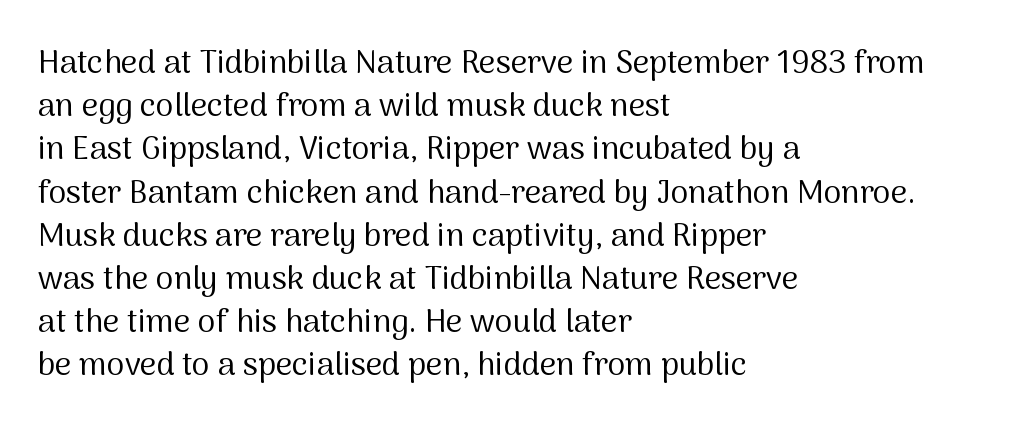
The image shows 32 px regular-weight sans-serif type, upright; set left-aligned, normal line spacing (1.35x), normal letter spacing, not underlined; medium stroke contrast and a medium x-height.
